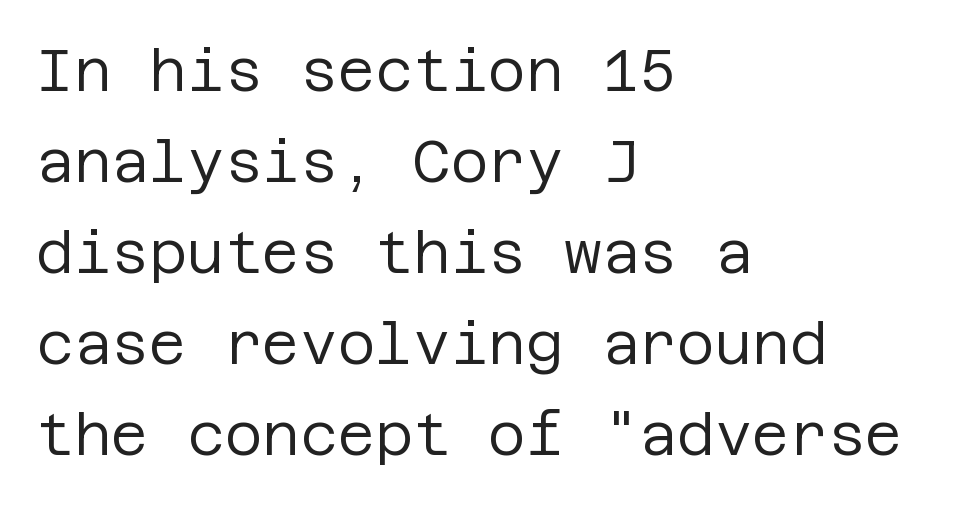
The image shows 58 px regular-weight sans-serif type, upright; set left-aligned, normal line spacing (1.57x), normal letter spacing, not underlined; low stroke contrast and a large x-height.
